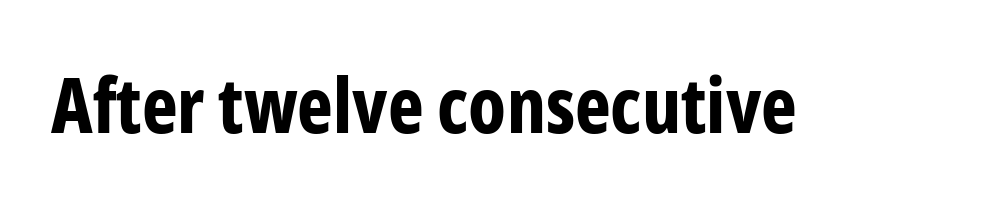
The image shows 76 px bold, condensed sans-serif type, upright; set normal letter spacing, not underlined; low stroke contrast and a medium x-height.
